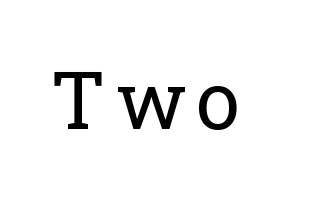
{"serif": "yes", "italic": "no", "bold": "no", "weight": "regular", "width": "normal", "stroke_contrast": "low", "x_height": "medium", "monospaced": "no", "underline": "no", "glyph_px": 79}
